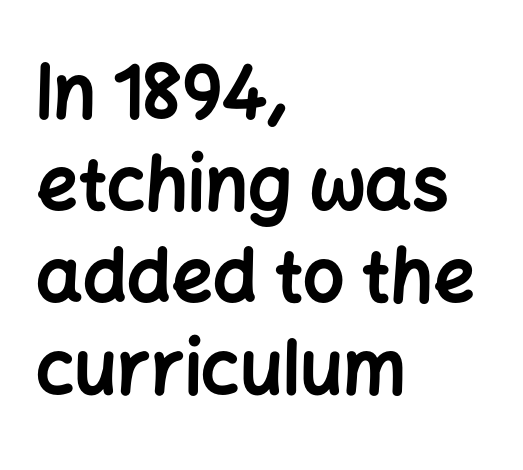
Every stem runs plumb, perpendicular to the baseline. Looks like regular typesetting: each glyph gets only the width it needs. One glance says typical: line gaps are just what's usual. As a designer I'd log this as weight 700, bold. The face used here is rendered with its standard letterfit.
